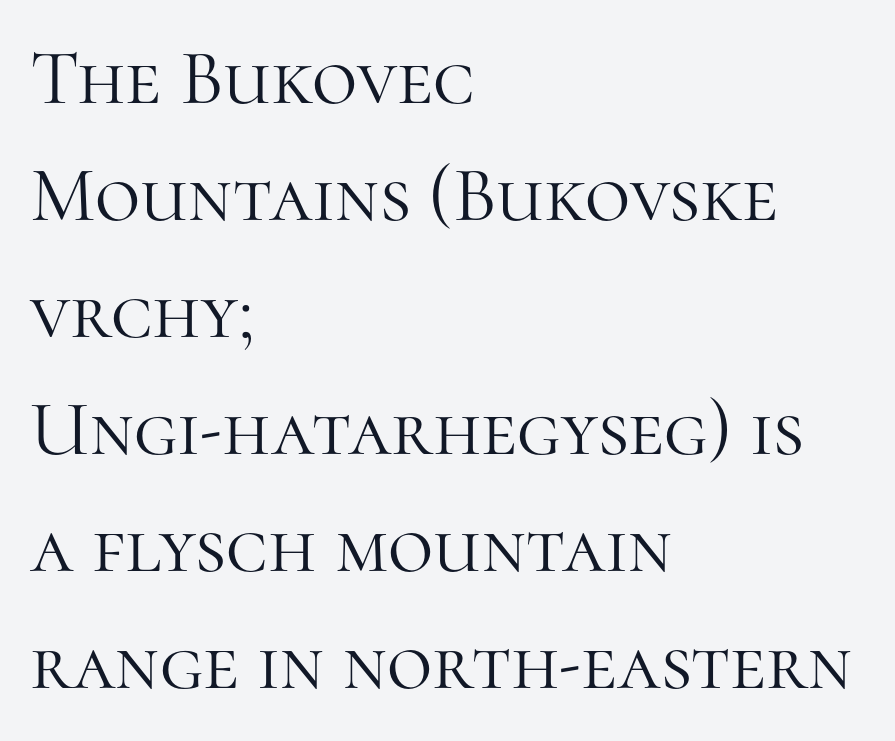
{"serif": "yes", "italic": "no", "bold": "no", "weight": "light", "width": "normal", "stroke_contrast": "high", "x_height": "medium", "monospaced": "no", "underline": "no", "align": "left", "line_spacing": "normal", "line_spacing_ratio": 1.5, "letter_spacing": "normal", "letter_spacing_em": 0.0, "glyph_px": 78}
